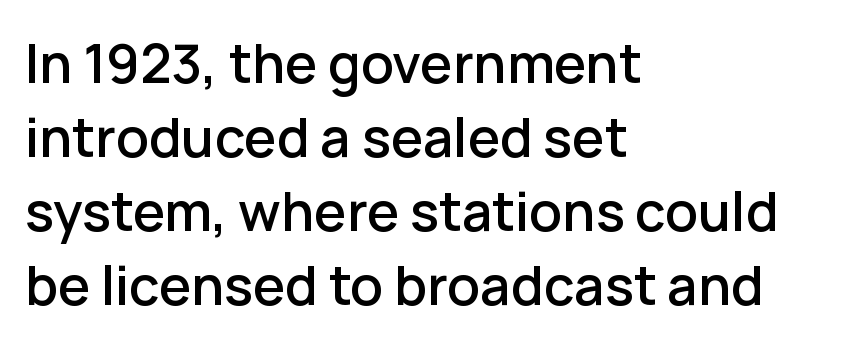
{"serif": "no", "italic": "no", "width": "normal", "stroke_contrast": "low", "x_height": "medium", "monospaced": "no", "underline": "no", "align": "left", "line_spacing": "normal", "line_spacing_ratio": 1.37, "letter_spacing": "normal", "letter_spacing_em": 0.0, "glyph_px": 54}
